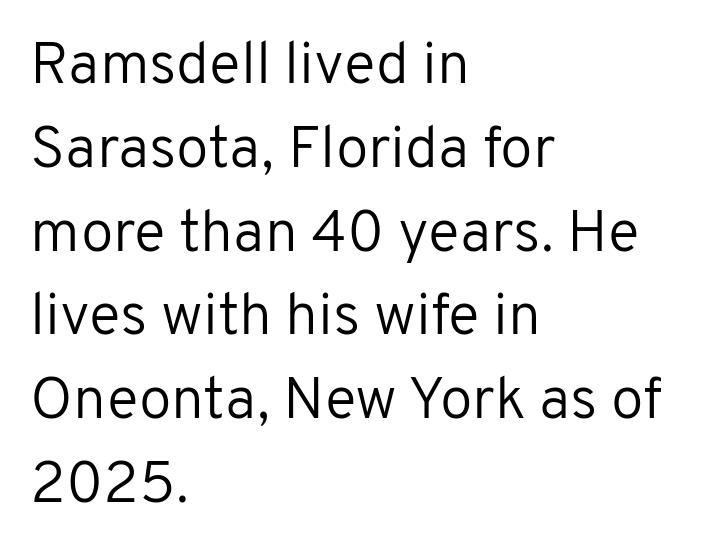
{"serif": "no", "italic": "no", "bold": "no", "weight": "regular", "width": "normal", "stroke_contrast": "low", "x_height": "medium", "monospaced": "no", "underline": "no", "align": "left", "line_spacing": "normal", "line_spacing_ratio": 1.42, "letter_spacing": "normal", "letter_spacing_em": 0.0, "glyph_px": 59}
